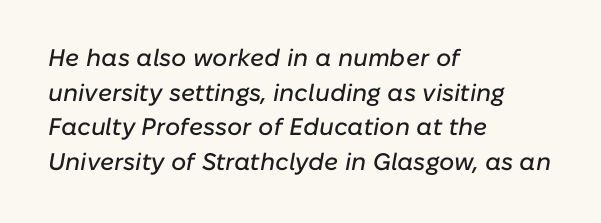
{"italic": "yes", "lean": "right", "slant_degrees": 10, "underline": "no", "align": "left", "line_spacing": "normal", "line_spacing_ratio": 1.44, "letter_spacing": "normal", "letter_spacing_em": 0.0, "glyph_px": 24}
